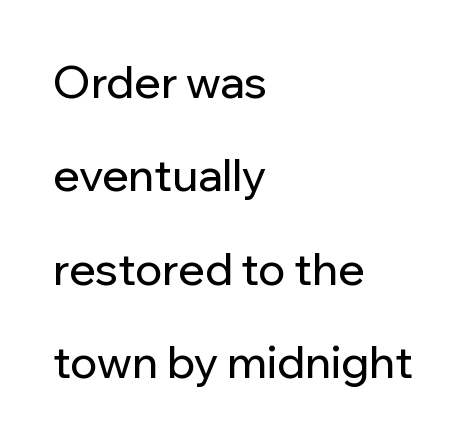
The image shows 44 px sans-serif type, upright; set left-aligned, loose line spacing (2.12x), normal letter spacing, not underlined; low stroke contrast and a medium x-height.
